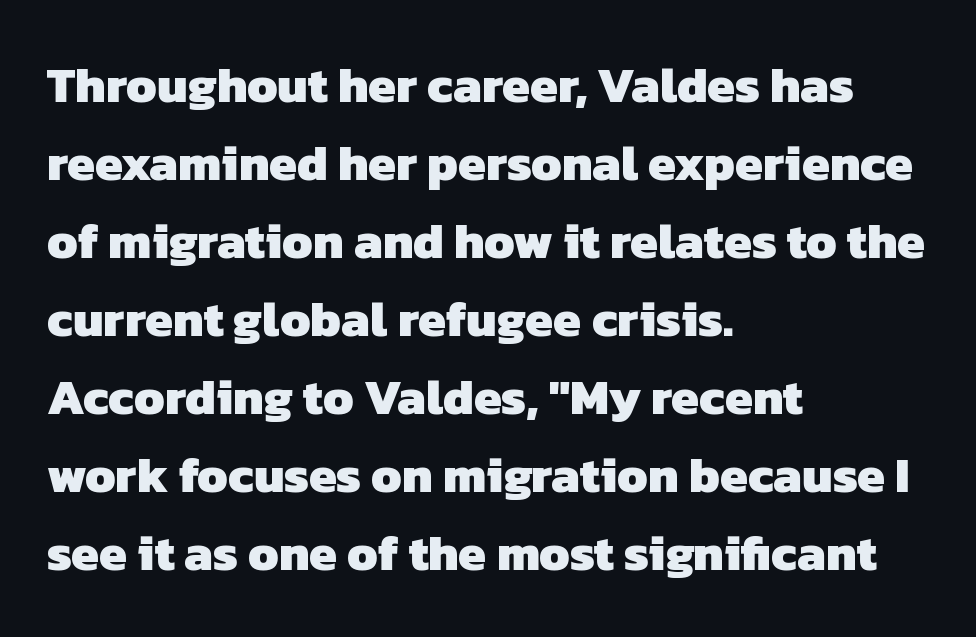
{"serif": "no", "bold": "yes", "weight": "heavy", "width": "normal", "stroke_contrast": "low", "x_height": "medium", "monospaced": "no", "underline": "no", "align": "left", "line_spacing": "normal", "line_spacing_ratio": 1.56, "letter_spacing": "normal", "letter_spacing_em": 0.0, "glyph_px": 50}
